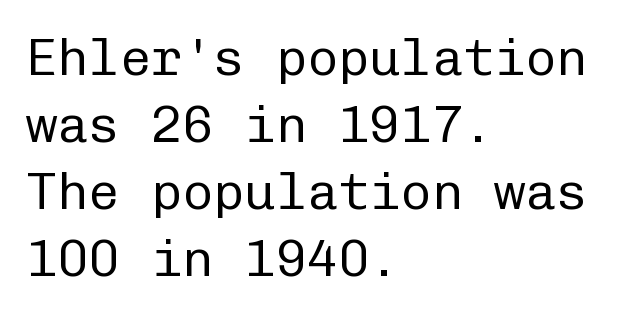
{"serif": "no", "italic": "no", "bold": "no", "weight": "regular", "width": "normal", "stroke_contrast": "low", "x_height": "medium", "monospaced": "yes", "underline": "no", "align": "left", "line_spacing": "normal", "line_spacing_ratio": 1.29, "letter_spacing": "normal", "letter_spacing_em": 0.0, "glyph_px": 52}
